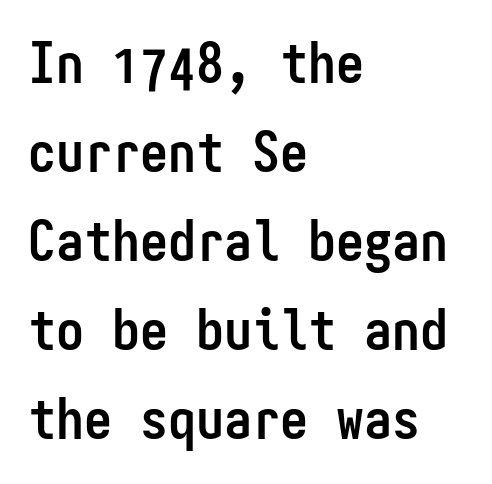
{"serif": "no", "italic": "no", "bold": "yes", "weight": "semibold", "width": "condensed", "stroke_contrast": "low", "x_height": "medium", "monospaced": "yes", "underline": "no", "align": "left", "line_spacing": "normal", "line_spacing_ratio": 1.59, "letter_spacing": "normal", "letter_spacing_em": 0.0, "glyph_px": 56}
